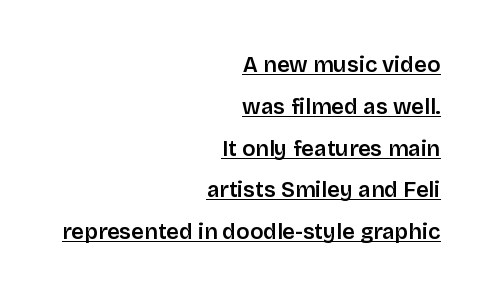
{"italic": "no", "bold": "semi", "underline": "yes", "align": "right", "line_spacing": "loose", "line_spacing_ratio": 1.9, "letter_spacing": "normal", "letter_spacing_em": 0.0, "glyph_px": 22}
